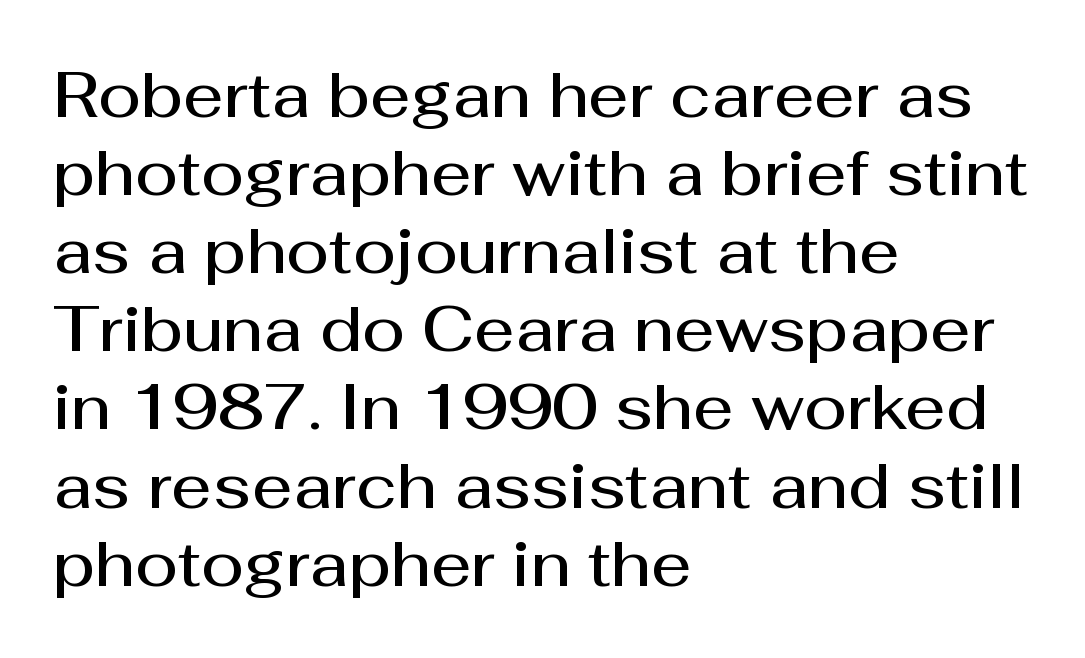
Q: Is the text bold? A: Semi-bold.
Q: Is the text italic (slanted)? A: No, it is upright.
Q: Is the typeface a serif or a sans-serif typeface? A: Sans-serif.
Q: Is the text underlined? A: No.
Q: How is the paragraph aligned? A: Left-aligned.
Q: Is the spacing between letters normal or unusually wide? A: Normal.
Q: Width (condensed, normal, or wide)? A: Normal.
Q: Stroke contrast? A: Medium.
Q: x-height? A: Medium.
Q: Monospaced? A: No.
